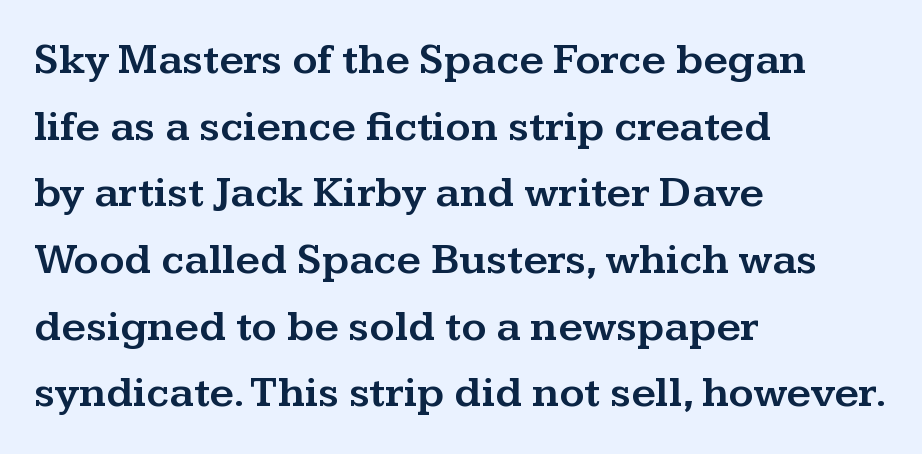
{"serif": "yes", "italic": "no", "width": "wide", "stroke_contrast": "medium", "x_height": "medium", "monospaced": "no", "underline": "no", "align": "left", "line_spacing": "normal", "line_spacing_ratio": 1.55, "letter_spacing": "normal", "letter_spacing_em": 0.0, "glyph_px": 43}
